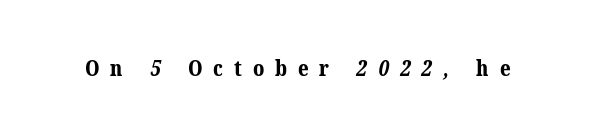
Q: Is the text bold? A: Yes.
Q: Is the text underlined? A: No.
Q: Is the spacing between letters normal or unusually wide? A: Unusually wide.
